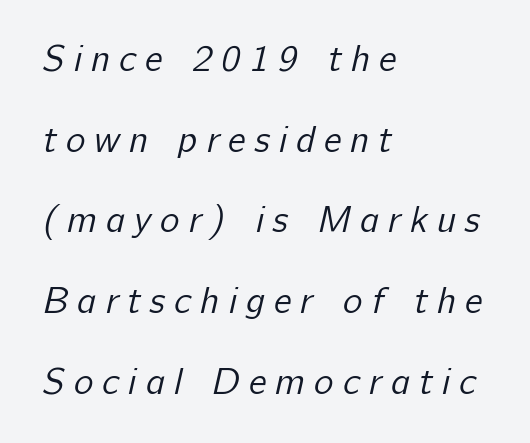
{"serif": "no", "bold": "no", "weight": "regular", "width": "normal", "stroke_contrast": "low", "x_height": "medium", "monospaced": "no", "underline": "no", "align": "left", "line_spacing": "loose", "line_spacing_ratio": 2.18, "letter_spacing": "wide", "letter_spacing_em": 0.24, "glyph_px": 37}
